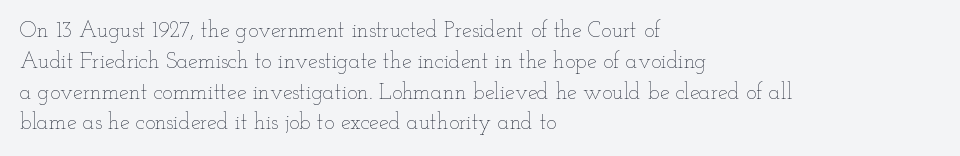
The image shows 22 px text type, upright; set left-aligned, normal line spacing (1.4x), normal letter spacing, not underlined.
